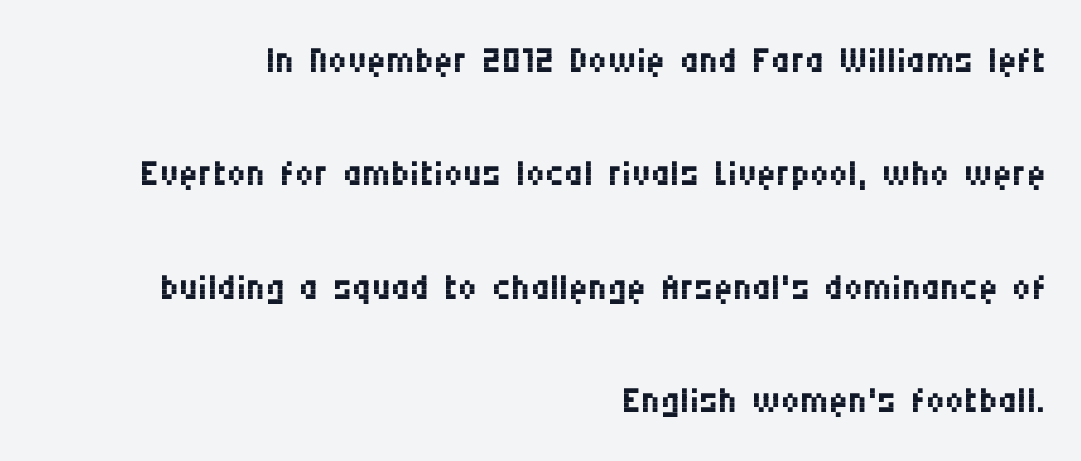
Q: Is the text bold? A: No.
Q: Is the text italic (slanted)? A: No, it is upright.
Q: Is the typeface a serif or a sans-serif typeface? A: Sans-serif.
Q: Is the text underlined? A: No.
Q: How is the paragraph aligned? A: Right-aligned.
Q: Is the spacing between letters normal or unusually wide? A: Normal.
Q: Is the spacing between lines tight, normal or loose? A: Loose.
Q: Width (condensed, normal, or wide)? A: Condensed.
Q: Stroke contrast? A: Medium.
Q: x-height? A: Large.
Q: Monospaced? A: No.
